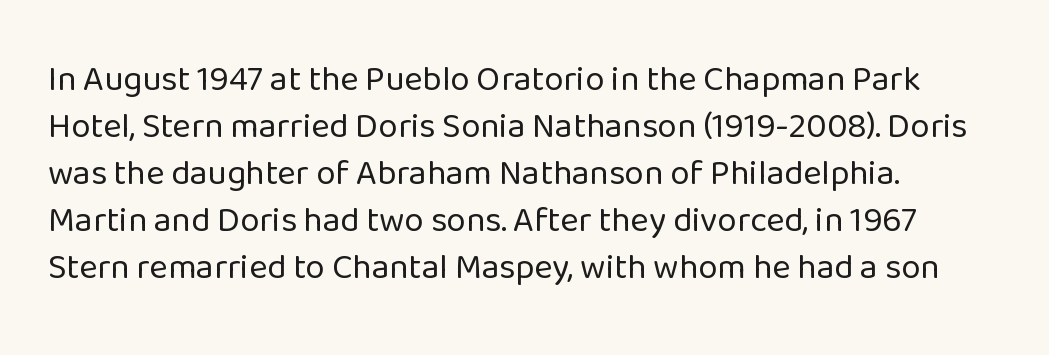
Q: Is the text bold? A: No.
Q: Is the text italic (slanted)? A: No, it is upright.
Q: Is the typeface a serif or a sans-serif typeface? A: Sans-serif.
Q: Is the text underlined? A: No.
Q: How is the paragraph aligned? A: Left-aligned.
Q: Is the spacing between letters normal or unusually wide? A: Normal.
Q: Is the spacing between lines tight, normal or loose? A: Normal.
Q: Width (condensed, normal, or wide)? A: Normal.
Q: Stroke contrast? A: Low.
Q: x-height? A: Medium.
Q: Monospaced? A: No.
